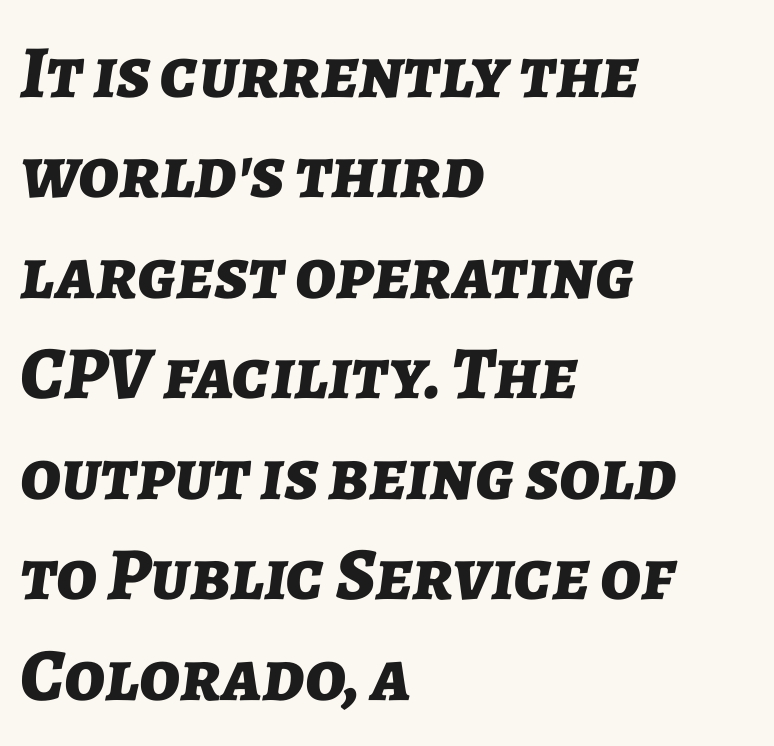
The paragraph shown leans on its left margin. Here the designer chose a conventional face with non-uniform glyph widths. This rendering leaves character spacing at its baseline value. Weight check: bold — yes, fully. A normal amount of white space separates one row of letters from the next.
